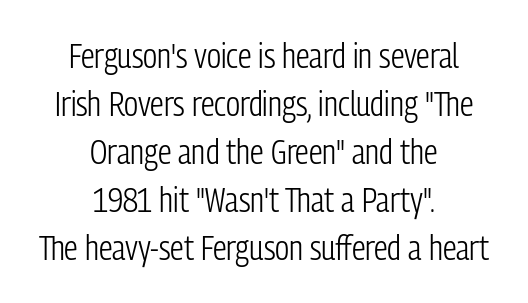
Varying glyph widths throughout — classic text-font behaviour. The words here are not underlined. In terms of leading, this rendering sits right in the middle. The axis of the letterforms is exactly vertical. Grotesque or geometric, the face here clearly has no serifs.
